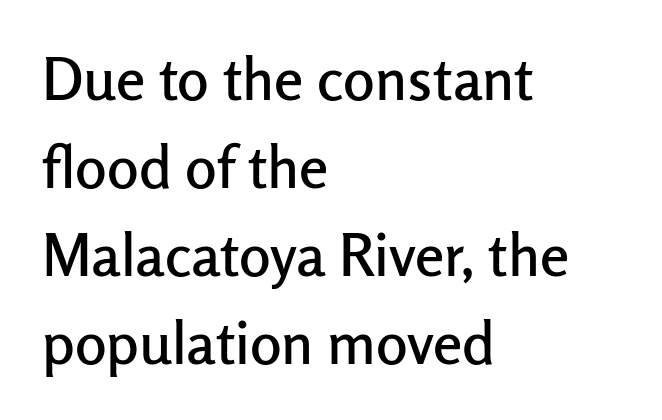
{"serif": "no", "italic": "no", "width": "normal", "stroke_contrast": "low", "x_height": "medium", "monospaced": "no", "underline": "no", "align": "left", "line_spacing": "normal", "line_spacing_ratio": 1.49, "letter_spacing": "normal", "letter_spacing_em": 0.0, "glyph_px": 59}
